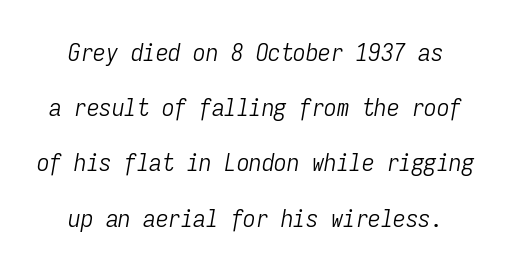
Q: Is the text bold? A: No.
Q: Is the text italic (slanted)? A: Yes, it leans right by about 9 degrees.
Q: Is the text underlined? A: No.
Q: Is the spacing between letters normal or unusually wide? A: Normal.
Q: Is the spacing between lines tight, normal or loose? A: Loose.
